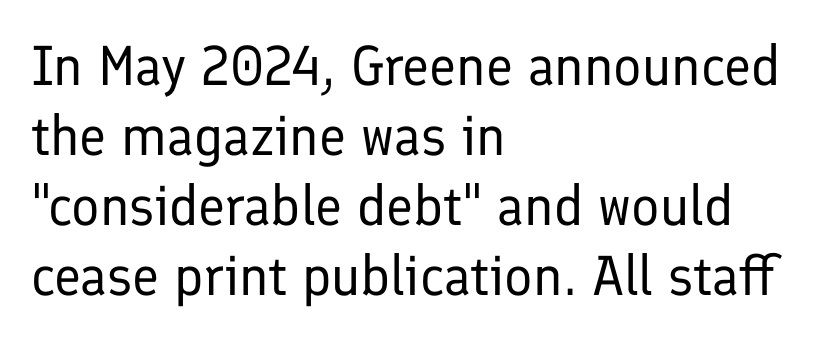
{"serif": "no", "italic": "no", "bold": "no", "weight": "regular", "width": "normal", "stroke_contrast": "low", "x_height": "medium", "monospaced": "no", "underline": "no", "align": "left", "line_spacing": "normal", "line_spacing_ratio": 1.25, "letter_spacing": "normal", "letter_spacing_em": 0.0, "glyph_px": 56}
